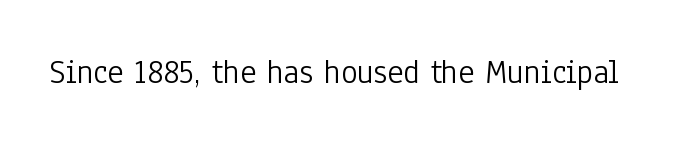
Tall strokes in this sample are plumb rather than angled. Observe the ordinary spacing: letters are neighbours, not strangers. The area under the type is left untouched. Nothing heavy about these letters — not bold at all.
